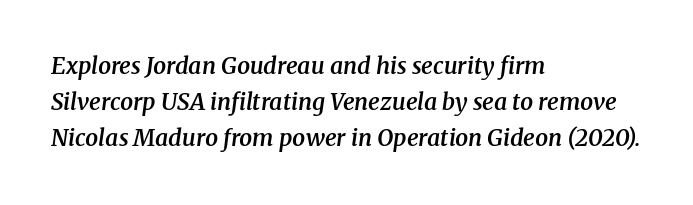
Each new line begins a customary step beneath the previous one. A fair bit of extra ink — the face is semibold, not bold. A typesetter would mark this as italic. Nobody touched the tracking dial on this one.
